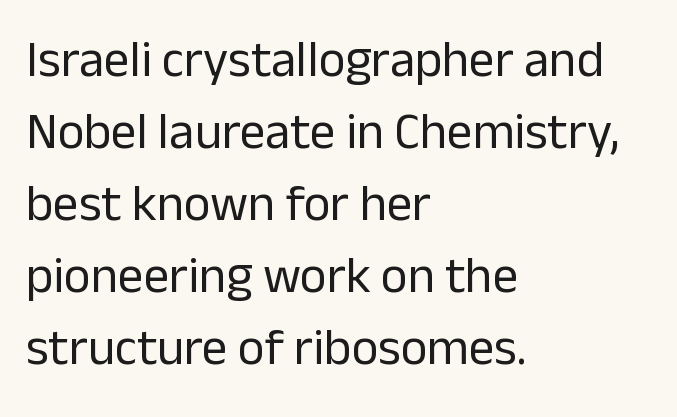
{"serif": "no", "italic": "no", "bold": "no", "weight": "regular", "width": "normal", "stroke_contrast": "low", "x_height": "medium", "monospaced": "no", "underline": "no", "align": "left", "line_spacing": "normal", "line_spacing_ratio": 1.41, "letter_spacing": "normal", "letter_spacing_em": 0.0, "glyph_px": 51}
